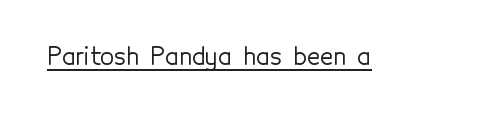
You can see a thin bar hugging the bottom of the glyphs. This rendering leaves character spacing at its baseline value. Style check: upright.
